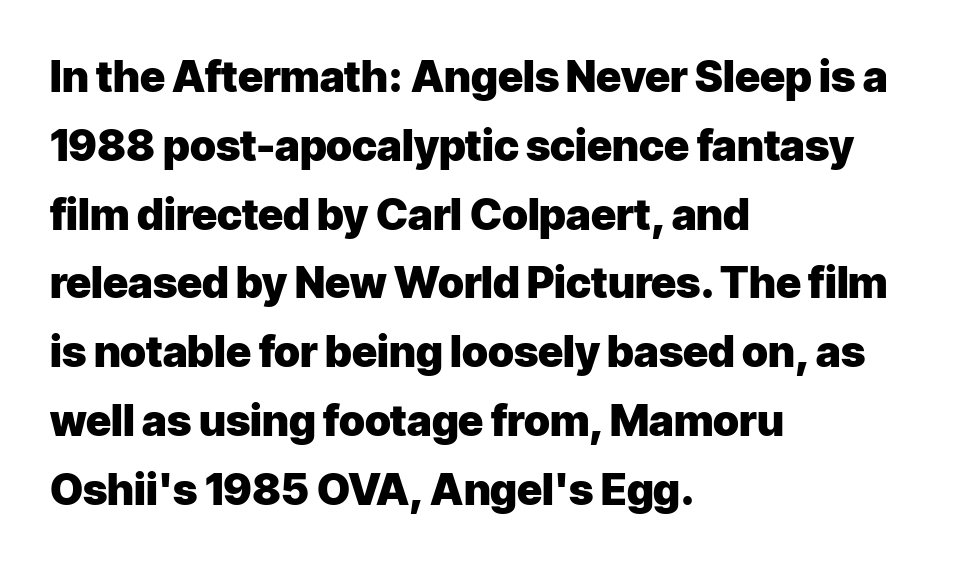
{"serif": "no", "italic": "no", "bold": "yes", "weight": "heavy", "width": "normal", "stroke_contrast": "low", "x_height": "medium", "monospaced": "no", "underline": "no", "align": "left", "line_spacing": "normal", "line_spacing_ratio": 1.6, "letter_spacing": "normal", "letter_spacing_em": 0.0, "glyph_px": 43}
